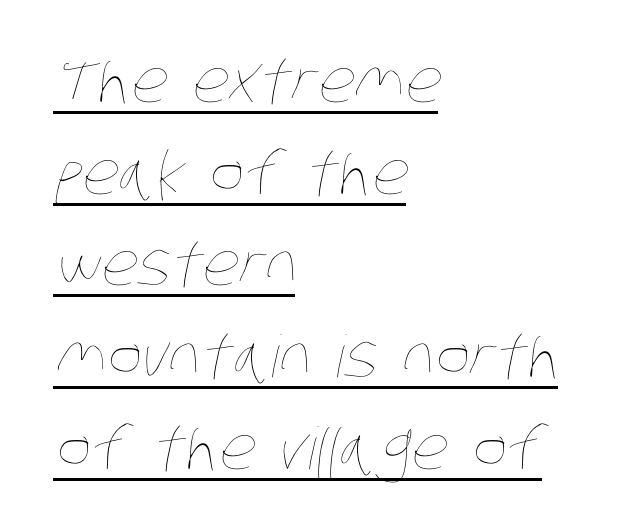
The passage is arranged the way most books set body copy — flush left. Nothing heavy about these letters — not bold at all. Underline: present. One glance says typical: line gaps are just what's usual. Note the varied advance widths — an 'i' is clearly narrower than an 'm'. The gaps between neighbouring characters are ordinary and unremarkable.
